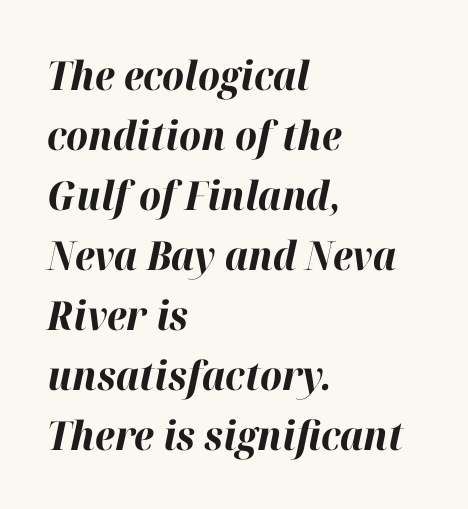
Q: Is the text bold? A: Yes.
Q: Is the text italic (slanted)? A: Yes, it leans right by about 12 degrees.
Q: Is the text underlined? A: No.
Q: How is the paragraph aligned? A: Left-aligned.
Q: Is the spacing between letters normal or unusually wide? A: Normal.
Q: Is the spacing between lines tight, normal or loose? A: Normal.
Q: Width (condensed, normal, or wide)? A: Normal.
Q: Stroke contrast? A: High.
Q: x-height? A: Medium.
Q: Monospaced? A: No.
